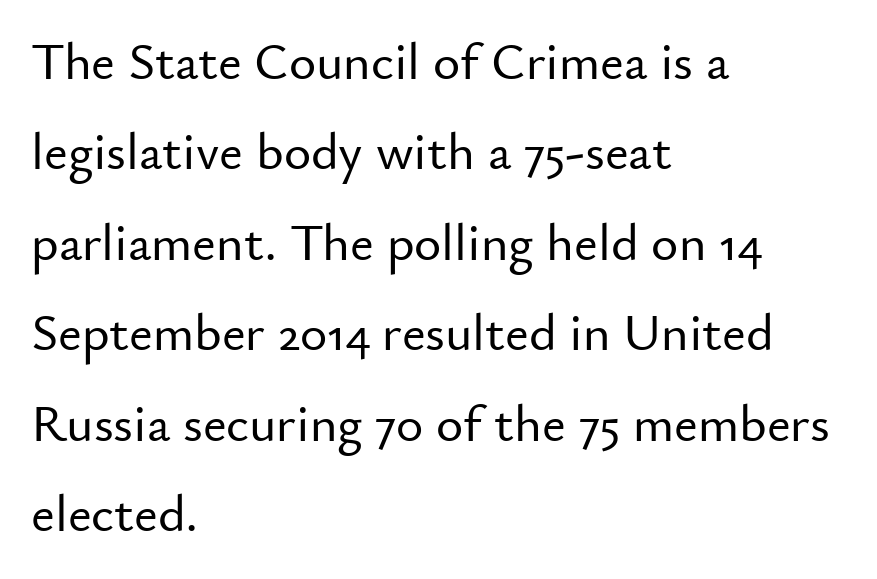
The image shows 52 px sans-serif type, upright; set left-aligned, line spacing 1.74x, normal letter spacing, not underlined; low stroke contrast and a small x-height.
